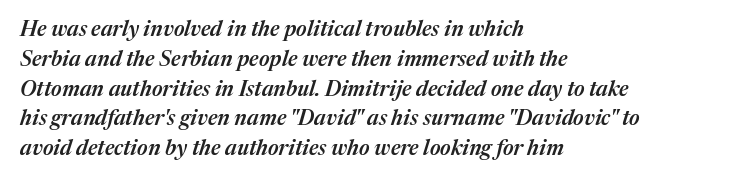
Q: Is the text bold? A: Semi-bold.
Q: Is the text italic (slanted)? A: Yes, it leans right by about 17 degrees.
Q: Is the text underlined? A: No.
Q: How is the paragraph aligned? A: Left-aligned.
Q: Is the spacing between letters normal or unusually wide? A: Normal.
Q: Is the spacing between lines tight, normal or loose? A: Normal.
